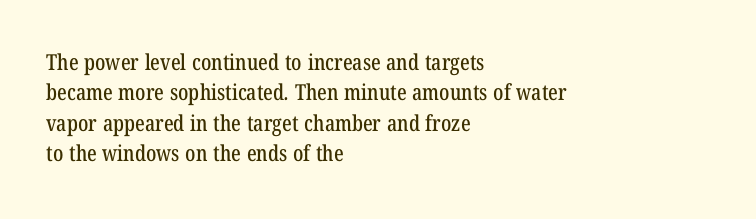
Anything drawn beneath the words? Only blank space. Inter-character spacing is left at the font's built-in metrics. Compared with a centered layout, this one pins lines to the left instead. Does the leading feel generous? No, just average.
